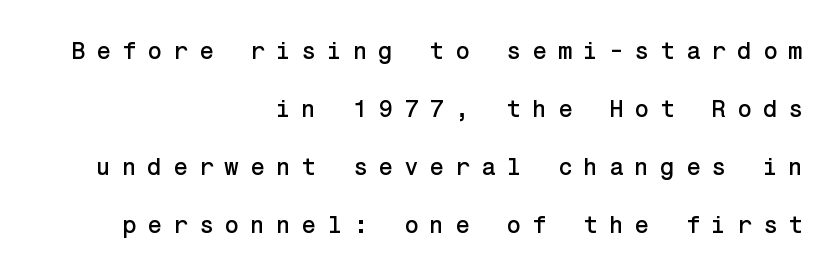
Q: Is the text italic (slanted)? A: No, it is upright.
Q: Is the text underlined? A: No.
Q: How is the paragraph aligned? A: Right-aligned.
Q: Is the spacing between letters normal or unusually wide? A: Unusually wide.
Q: Is the spacing between lines tight, normal or loose? A: Loose.
